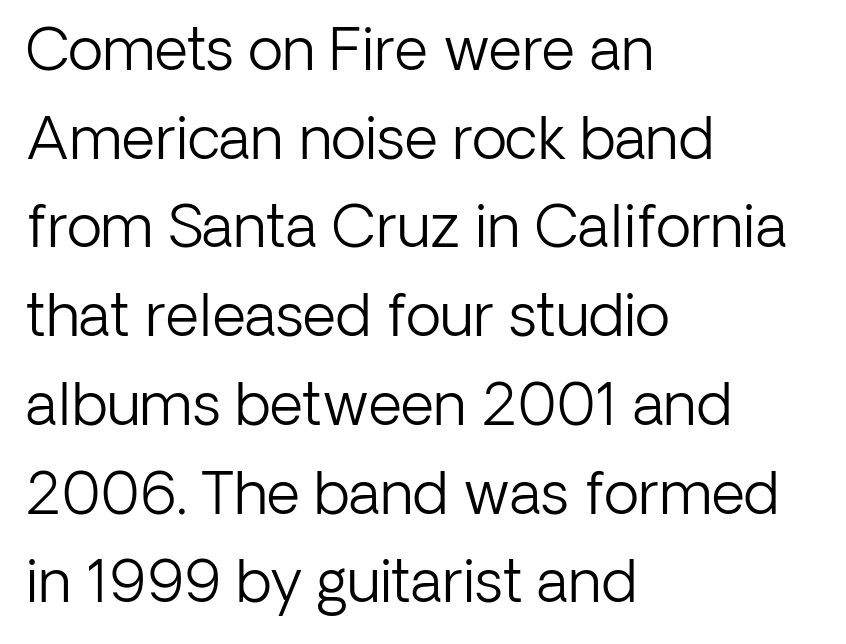
The image shows 58 px light sans-serif type, upright; set left-aligned, normal line spacing (1.53x), normal letter spacing, not underlined; low stroke contrast and a medium x-height.
